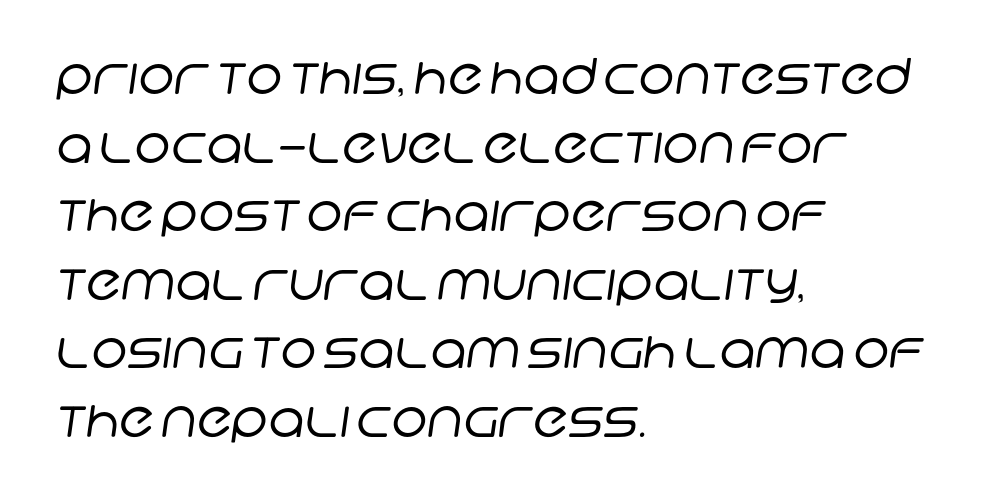
A typesetter would call this zero additional tracking. Counters stay open thanks to moderate or lighter strokes. Reading down the column, the eye jumps a familiar distance to each next line. Line starts are locked; line ends wander. Plain, unruled lines of type.
